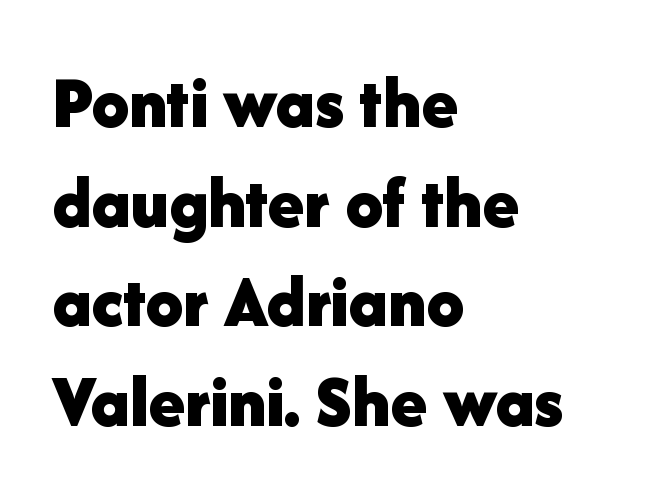
Q: Is the text bold? A: Yes.
Q: Is the text italic (slanted)? A: No, it is upright.
Q: Is the typeface a serif or a sans-serif typeface? A: Sans-serif.
Q: Is the text underlined? A: No.
Q: How is the paragraph aligned? A: Left-aligned.
Q: Is the spacing between letters normal or unusually wide? A: Normal.
Q: Is the spacing between lines tight, normal or loose? A: Normal.
Q: Width (condensed, normal, or wide)? A: Normal.
Q: Stroke contrast? A: Low.
Q: x-height? A: Medium.
Q: Monospaced? A: No.
